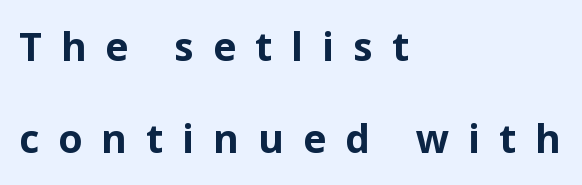
Q: Is the text bold? A: Yes.
Q: Is the text italic (slanted)? A: No, it is upright.
Q: Is the typeface a serif or a sans-serif typeface? A: Sans-serif.
Q: Is the text underlined? A: No.
Q: How is the paragraph aligned? A: Left-aligned.
Q: Is the spacing between letters normal or unusually wide? A: Unusually wide.
Q: Is the spacing between lines tight, normal or loose? A: Loose.
Q: Width (condensed, normal, or wide)? A: Normal.
Q: Stroke contrast? A: Low.
Q: x-height? A: Medium.
Q: Monospaced? A: No.
